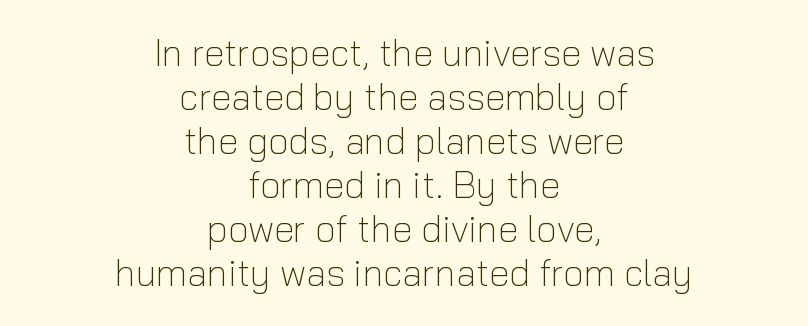
Q: Is the text bold? A: No.
Q: Is the text italic (slanted)? A: No, it is upright.
Q: Is the typeface a serif or a sans-serif typeface? A: Sans-serif.
Q: Is the text underlined? A: No.
Q: How is the paragraph aligned? A: Centered.
Q: Is the spacing between letters normal or unusually wide? A: Normal.
Q: Width (condensed, normal, or wide)? A: Normal.
Q: Stroke contrast? A: Low.
Q: x-height? A: Medium.
Q: Monospaced? A: No.
